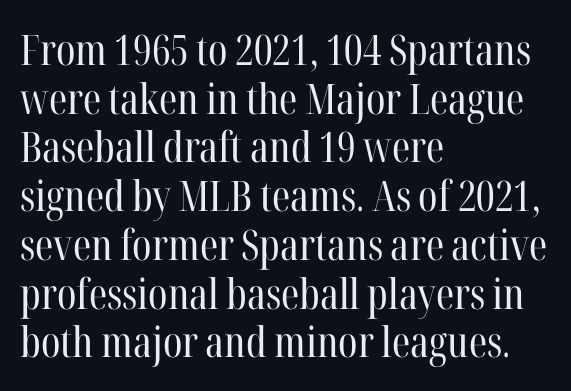
{"serif": "yes", "italic": "no", "bold": "no", "weight": "regular", "width": "condensed", "stroke_contrast": "high", "x_height": "medium", "monospaced": "no", "underline": "no", "align": "left", "line_spacing_ratio": 1.16, "letter_spacing": "normal", "letter_spacing_em": 0.0, "glyph_px": 42}
